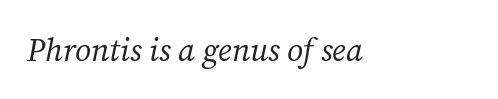
The image shows 32 px regular-weight serif type, italic (leaning right); set normal letter spacing, not underlined; medium stroke contrast and a medium x-height.
